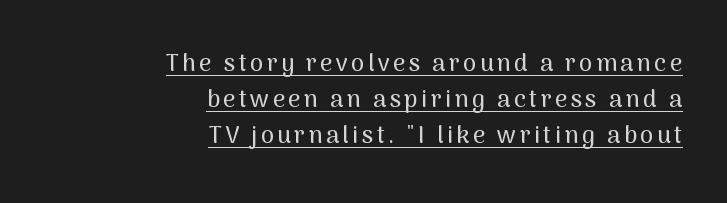
Q: Is the text italic (slanted)? A: No, it is upright.
Q: Is the text underlined? A: Yes.
Q: How is the paragraph aligned? A: Right-aligned.
Q: Is the spacing between lines tight, normal or loose? A: Normal.
